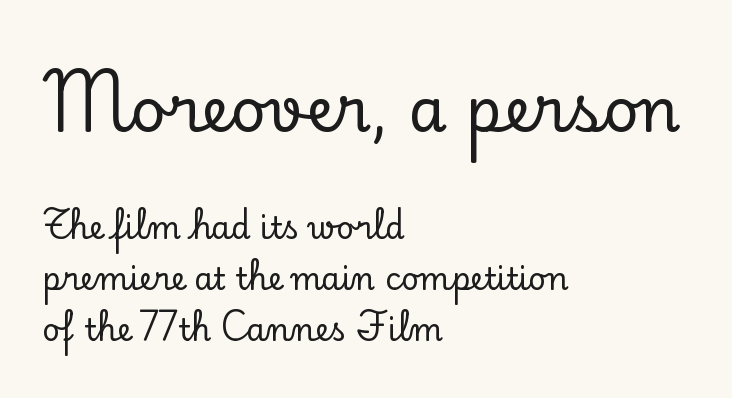
The horizontal fit of the characters is conventional and even. Style check: upright. Leading matches the norm, producing a regular column. Scale decreases going downward across the two blocks. What kind of face is this? One with serifs. This sample is left-justified, so line endings fall wherever the words run out.
